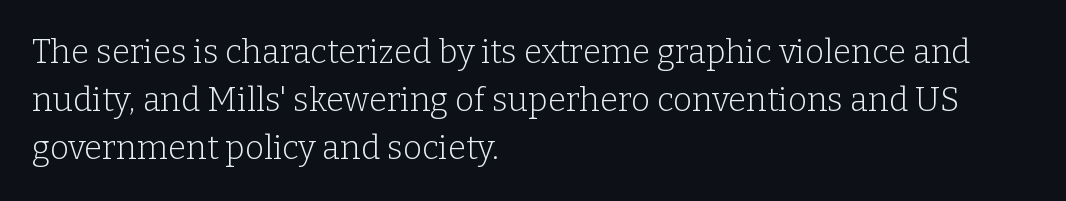
The image shows 33 px light serif type, upright; set left-aligned, normal line spacing (1.46x), normal letter spacing, not underlined; low stroke contrast and a medium x-height.
